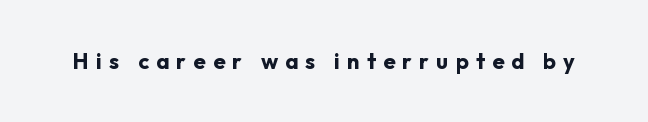
{"italic": "no", "bold": "yes", "underline": "no", "letter_spacing": "wide", "letter_spacing_em": 0.33, "glyph_px": 22}
